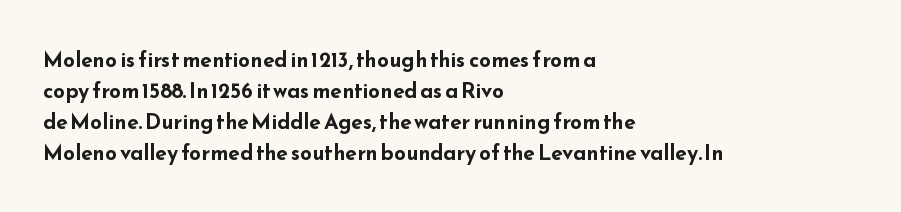
Posture: vertical. A classic flush-left, rag-right setting is used for this passage. Horizontal bands of white between lines are of average thickness. Each word holds together tightly as a unit, with standard inter-letter gaps. The font is running at its bold setting.
